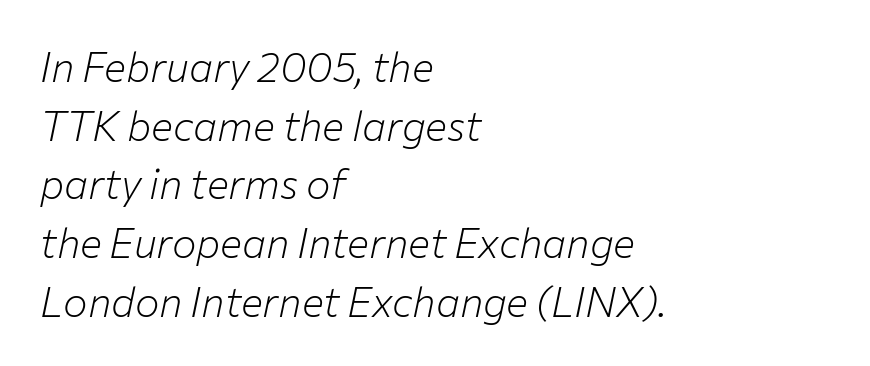
{"italic": "yes", "lean": "right", "slant_degrees": 12, "bold": "no", "weight": "light", "width": "normal", "stroke_contrast": "low", "x_height": "medium", "monospaced": "no", "underline": "no", "align": "left", "line_spacing": "normal", "line_spacing_ratio": 1.43, "letter_spacing": "normal", "letter_spacing_em": 0.0, "glyph_px": 41}
